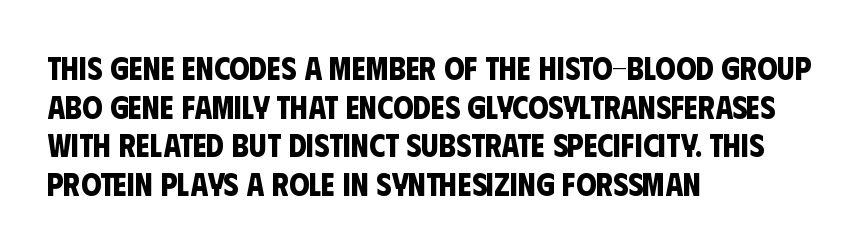
Q: Is the text bold? A: Yes.
Q: Is the typeface a serif or a sans-serif typeface? A: Sans-serif.
Q: Is the text underlined? A: No.
Q: How is the paragraph aligned? A: Left-aligned.
Q: Is the spacing between letters normal or unusually wide? A: Normal.
Q: Width (condensed, normal, or wide)? A: Condensed.
Q: Stroke contrast? A: Low.
Q: x-height? A: Large.
Q: Monospaced? A: No.
